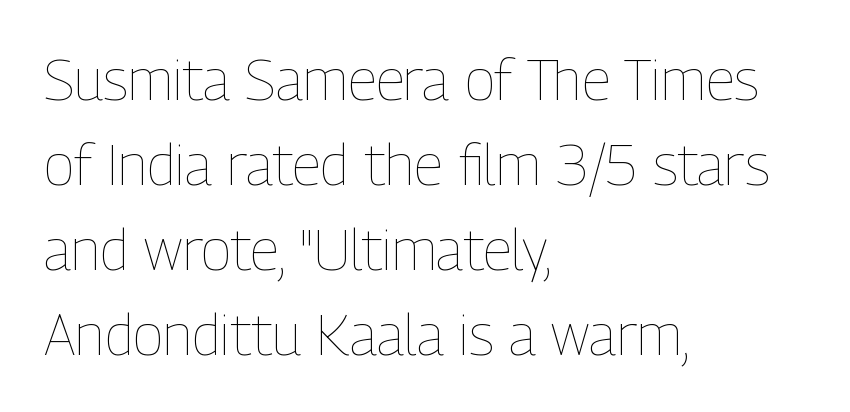
Q: Is the text bold? A: No.
Q: Is the text italic (slanted)? A: No, it is upright.
Q: Is the text underlined? A: No.
Q: How is the paragraph aligned? A: Left-aligned.
Q: Is the spacing between letters normal or unusually wide? A: Normal.
Q: Is the spacing between lines tight, normal or loose? A: Normal.
Q: Width (condensed, normal, or wide)? A: Condensed.
Q: Stroke contrast? A: Low.
Q: x-height? A: Medium.
Q: Monospaced? A: No.
